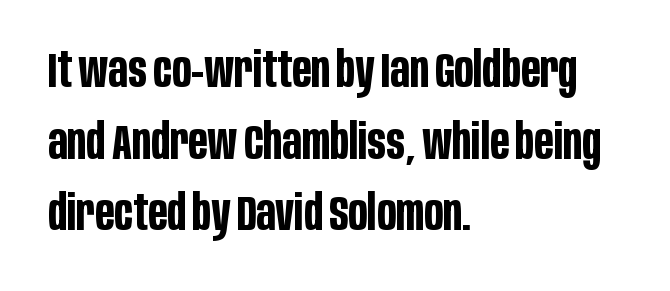
Q: Is the text bold? A: Yes.
Q: Is the text italic (slanted)? A: No, it is upright.
Q: Is the typeface a serif or a sans-serif typeface? A: Sans-serif.
Q: Is the text underlined? A: No.
Q: How is the paragraph aligned? A: Left-aligned.
Q: Is the spacing between letters normal or unusually wide? A: Normal.
Q: Is the spacing between lines tight, normal or loose? A: Normal.
Q: Width (condensed, normal, or wide)? A: Condensed.
Q: Stroke contrast? A: Low.
Q: x-height? A: Large.
Q: Monospaced? A: No.
